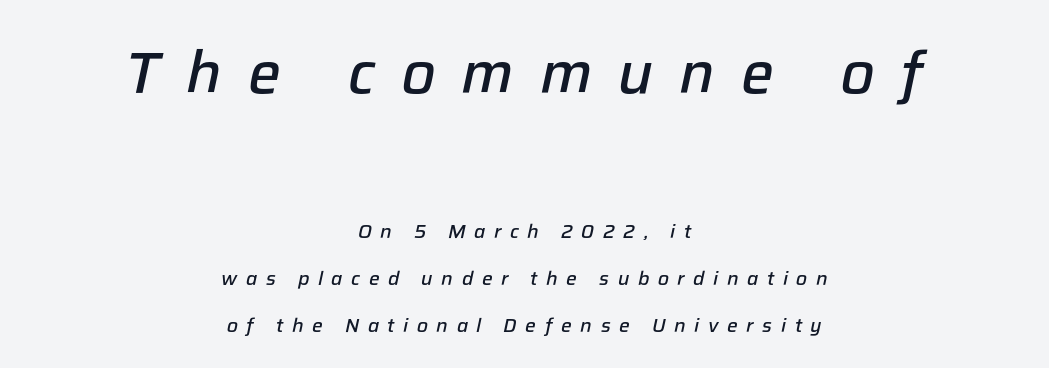
The image shows 58 px semibold type, italic (leaning right); set centered, loose line spacing (2.46x), unusually wide letter spacing (+0.45 em), not underlined; the first (top) block is 3.05x larger; low stroke contrast and a medium x-height.
